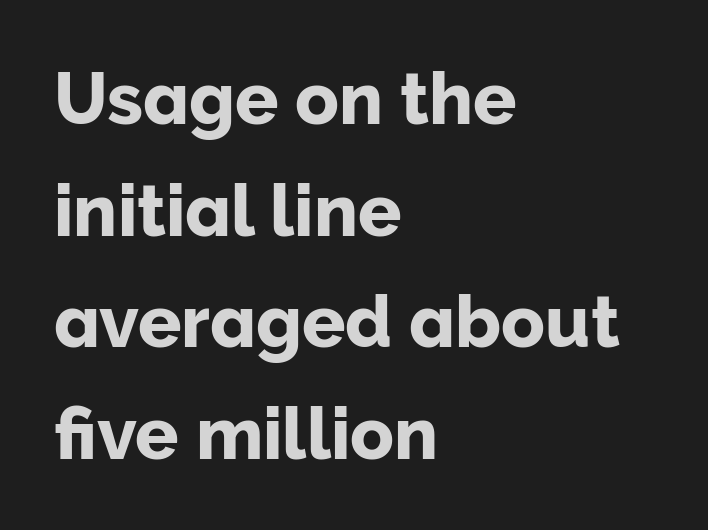
Note the varied advance widths — an 'i' is clearly narrower than an 'm'. You can tell it's not italic because the verticals are truly vertical. Rule under the text: the space is simply empty. All the whitespace from short lines collects on the right. Classification — sans serif. One glance says typical: line gaps are just what's usual.
